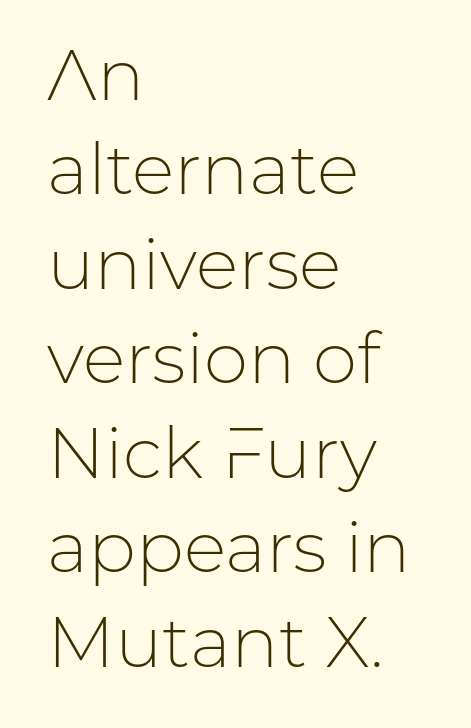
The image shows 71 px light sans-serif type, upright; set left-aligned, normal line spacing (1.33x), normal letter spacing, not underlined; low stroke contrast and a medium x-height.
